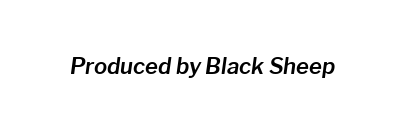
There's an unmistakable incline to the writing here. Lines of text with bare space underneath. The passage shown has conventional tracking throughout.
